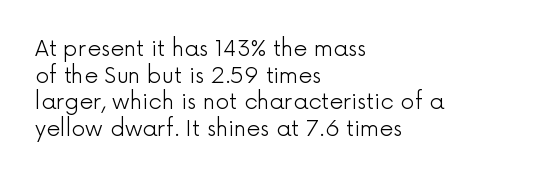
{"italic": "no", "bold": "no", "underline": "no", "align": "left", "line_spacing_ratio": 1.21, "letter_spacing": "normal", "letter_spacing_em": 0.0, "glyph_px": 22}
